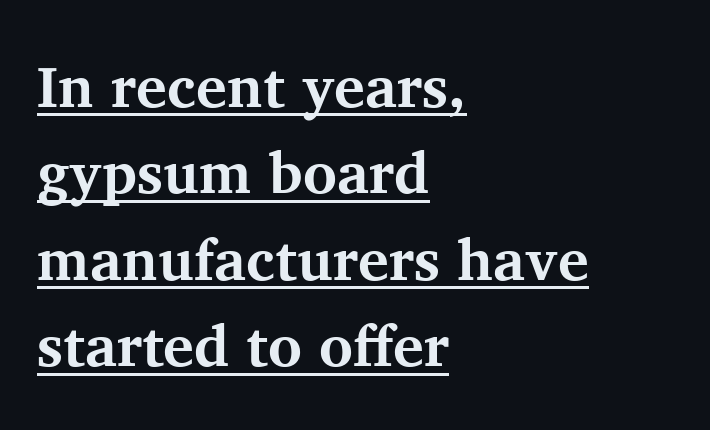
Caption: bold face, heavy strokes. Proportional: the letters do not fall into vertical columns. The rendering uses a moderate line-height, typical for paragraphs. This sample is left-justified, so line endings fall wherever the words run out.
